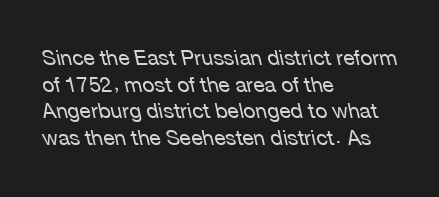
The line texture is even and compact thanks to regular tracking. Rendered with sloped, italic letterforms. Vertically, the passage feels balanced, rows spaced as you'd expect. This rendering uses left alignment, leaving the right contour irregular. Heft: none added — not bold. Has an underline been added? It has not.
